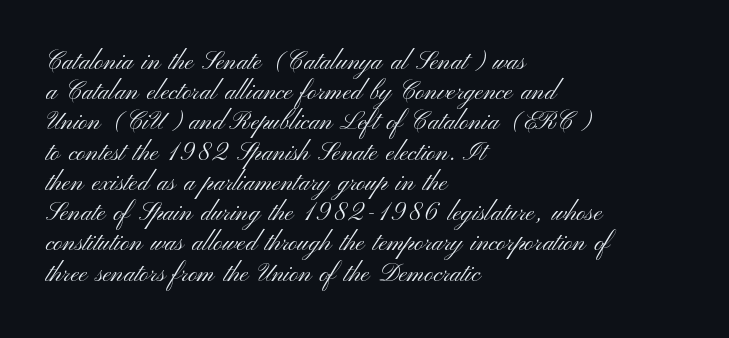
The rendering keeps characters at their native spacing. Caption: face not bold, strokes unweighted. The string is rendered with underlining switched off. Horizontal alignment here is leftward, the default for most running prose.
